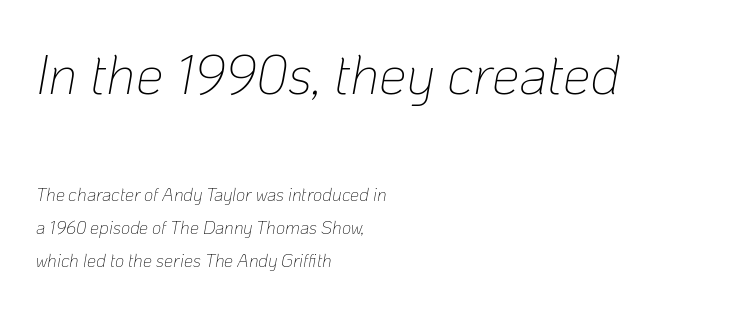
Q: Is the text bold? A: No.
Q: Is the text italic (slanted)? A: Yes, it leans right by about 10 degrees.
Q: Is the text underlined? A: No.
Q: How is the paragraph aligned? A: Left-aligned.
Q: Is the spacing between letters normal or unusually wide? A: Normal.
Q: Which block of text is set in a larger size, the first (top) or the second (bottom)? A: The first (top) one.
Q: Width (condensed, normal, or wide)? A: Normal.
Q: Stroke contrast? A: Low.
Q: x-height? A: Medium.
Q: Monospaced? A: No.
